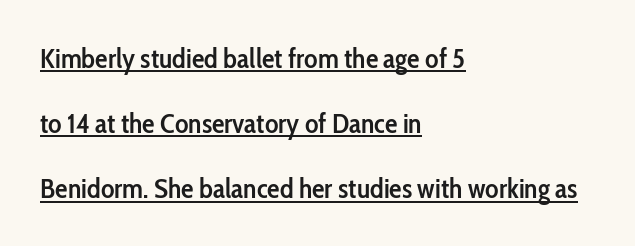
Q: Is the text bold? A: Semi-bold.
Q: Is the text italic (slanted)? A: No, it is upright.
Q: Is the typeface a serif or a sans-serif typeface? A: Sans-serif.
Q: Is the text underlined? A: Yes.
Q: How is the paragraph aligned? A: Left-aligned.
Q: Is the spacing between letters normal or unusually wide? A: Normal.
Q: Is the spacing between lines tight, normal or loose? A: Loose.
Q: Width (condensed, normal, or wide)? A: Condensed.
Q: Stroke contrast? A: Low.
Q: x-height? A: Medium.
Q: Monospaced? A: No.
